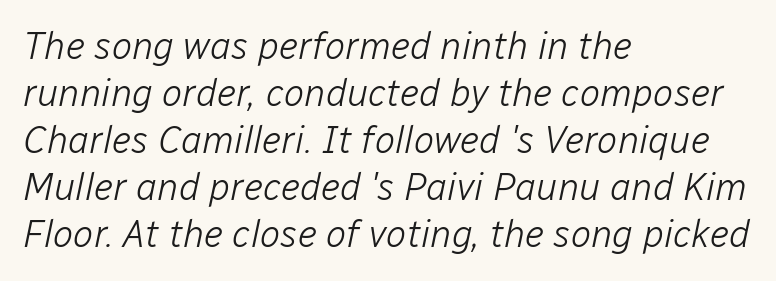
You could not count columns in this text — the font is proportionally spaced. These lines stack with their left ends in a neat column. A light-to-regular cut is what we see here. In terms of posture, this sample is oblique. No word sits above an underline. The horizontal fit of the characters is conventional and even.
